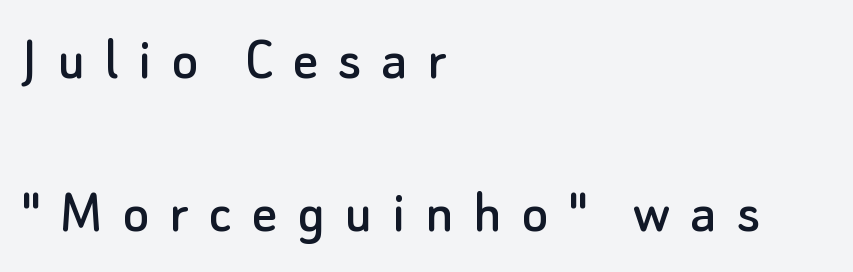
Notice how the passage keeps a crisp vertical edge on the left only. The rendering uses natural spacing where letterforms have individual widths. The letters are spread apart with noticeably loose tracking. Type without underlining. I'd call this a sans setting — the letters go barefoot.
